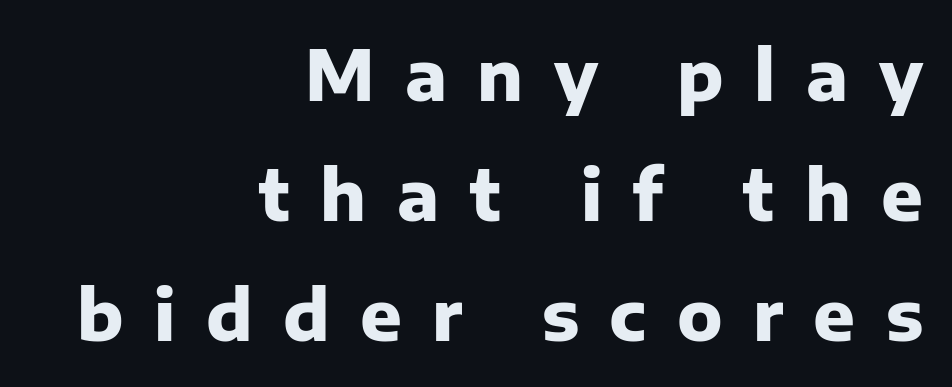
Q: Is the text bold? A: Yes.
Q: Is the text italic (slanted)? A: No, it is upright.
Q: Is the typeface a serif or a sans-serif typeface? A: Sans-serif.
Q: Is the text underlined? A: No.
Q: How is the paragraph aligned? A: Right-aligned.
Q: Is the spacing between letters normal or unusually wide? A: Unusually wide.
Q: Width (condensed, normal, or wide)? A: Normal.
Q: Stroke contrast? A: Low.
Q: x-height? A: Medium.
Q: Monospaced? A: No.
